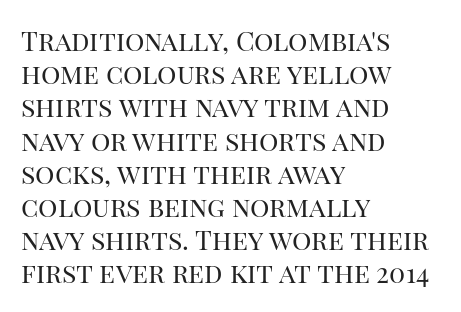
{"italic": "no", "bold": "no", "underline": "no", "align": "left", "line_spacing_ratio": 1.23, "letter_spacing": "normal", "letter_spacing_em": 0.0, "glyph_px": 27}
